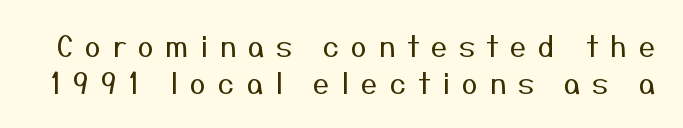
{"serif": "no", "italic": "no", "bold": "no", "weight": "regular", "width": "normal", "stroke_contrast": "medium", "x_height": "medium", "monospaced": "no", "underline": "no", "line_spacing": "normal", "line_spacing_ratio": 1.26, "letter_spacing": "wide", "letter_spacing_em": 0.4, "glyph_px": 29}
